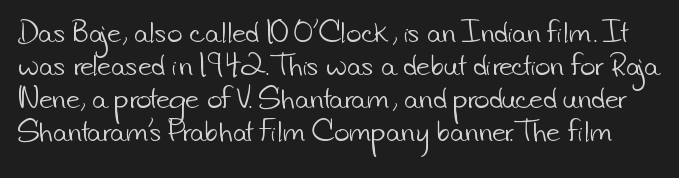
The image shows 26 px text type; set normal line spacing (1.27x), normal letter spacing, not underlined.
